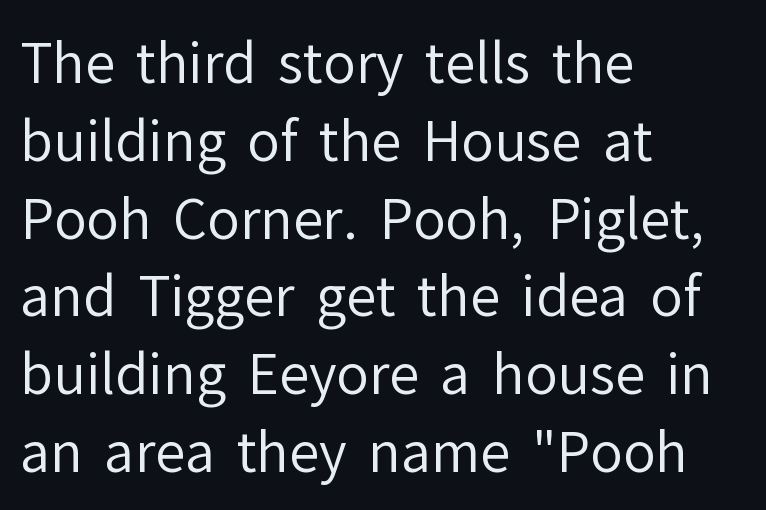
The image shows 54 px regular-weight sans-serif type, upright; set left-aligned, normal line spacing (1.44x), normal letter spacing, not underlined; low stroke contrast and a medium x-height.
